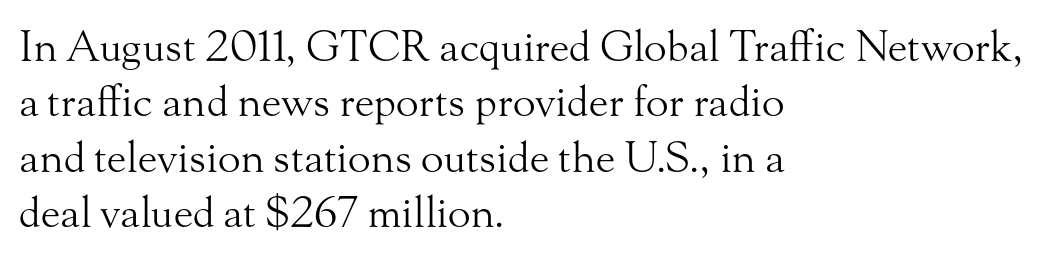
{"serif": "yes", "italic": "no", "bold": "no", "weight": "light", "width": "normal", "stroke_contrast": "medium", "x_height": "small", "monospaced": "no", "underline": "no", "align": "left", "line_spacing": "normal", "line_spacing_ratio": 1.32, "letter_spacing": "normal", "letter_spacing_em": 0.0, "glyph_px": 42}
